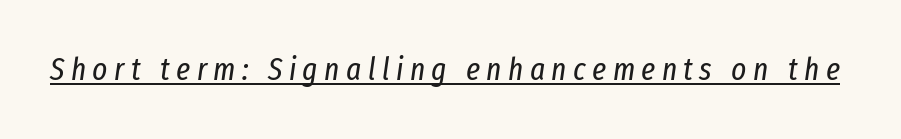
Q: Is the text bold? A: No.
Q: Is the text italic (slanted)? A: Yes, it leans right by about 8 degrees.
Q: Is the text underlined? A: Yes.
Q: Is the spacing between letters normal or unusually wide? A: Unusually wide.
Q: Width (condensed, normal, or wide)? A: Condensed.
Q: Stroke contrast? A: Low.
Q: x-height? A: Medium.
Q: Monospaced? A: No.
